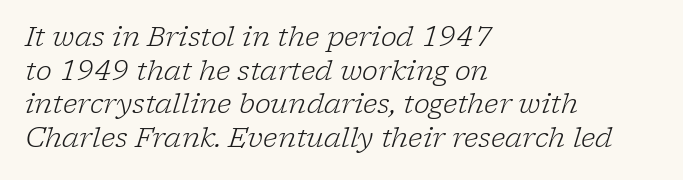
On a weight scale, this lands at 450 or below. These lines are set flush left with a ragged right edge. Letters rest on an invisible, unmarked baseline. The passage shown has conventional tracking throughout.
